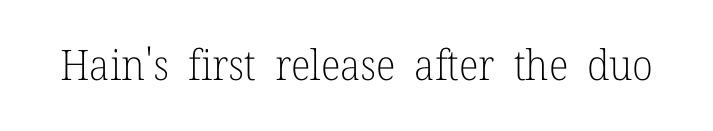
Q: Is the text bold? A: No.
Q: Is the text italic (slanted)? A: No, it is upright.
Q: Is the typeface a serif or a sans-serif typeface? A: Serif.
Q: Is the text underlined? A: No.
Q: Is the spacing between letters normal or unusually wide? A: Normal.
Q: Width (condensed, normal, or wide)? A: Normal.
Q: Stroke contrast? A: Low.
Q: x-height? A: Medium.
Q: Monospaced? A: No.
